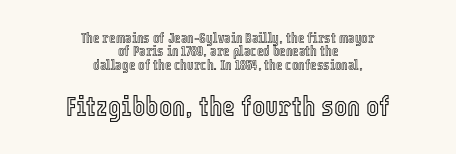
Students, observe: this is what under-led, compact text looks like. The passage is arranged like a title page — every line centered. Each letter keeps its own natural width here, so spacing adapts to shape. Inter-character spacing is left at the font's built-in metrics.
